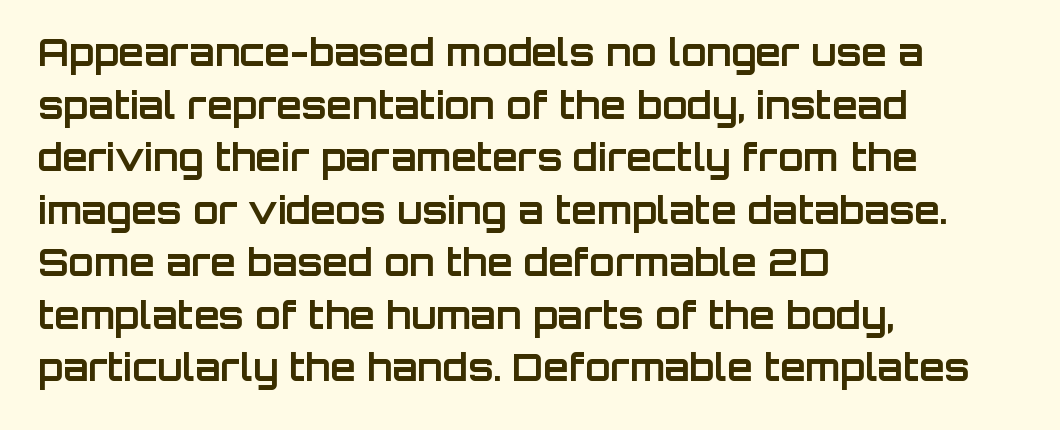
Spacing verdict: proportional, widths tailored to each character. On the weight axis this lands at bold, roughly 700. This is the regular roman posture of the typeface. Each line starts at the same left margin while the right side varies.
